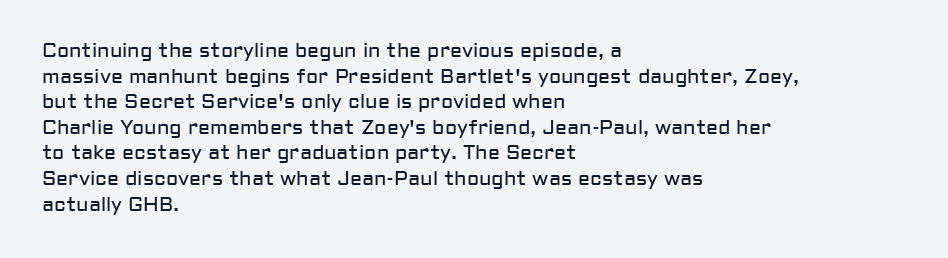
{"italic": "no", "bold": "no", "underline": "no", "align": "left", "line_spacing": "normal", "line_spacing_ratio": 1.28, "letter_spacing": "normal", "letter_spacing_em": 0.0, "glyph_px": 20}
